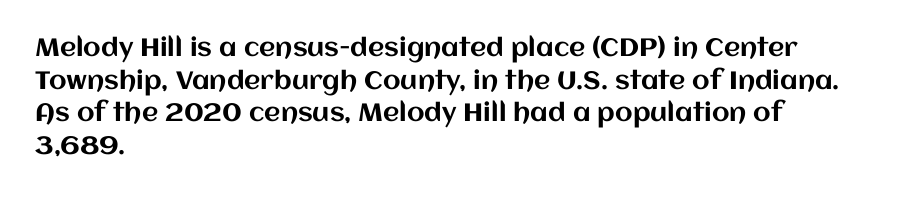
The tracking reads as untouched default to a designer's eye. Has an underline been added? It has not. Where is the straight margin? On the left. A typesetter would call this leading conventional body-copy spacing.
